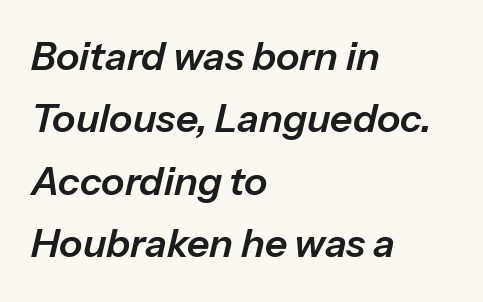
Only glyphs here, with clear space below each row. In CSS terms this would be text-align: left. How would I describe the line gaps? Plain and ordinary. The letters advance in unequal steps, a hallmark of proportional type.
